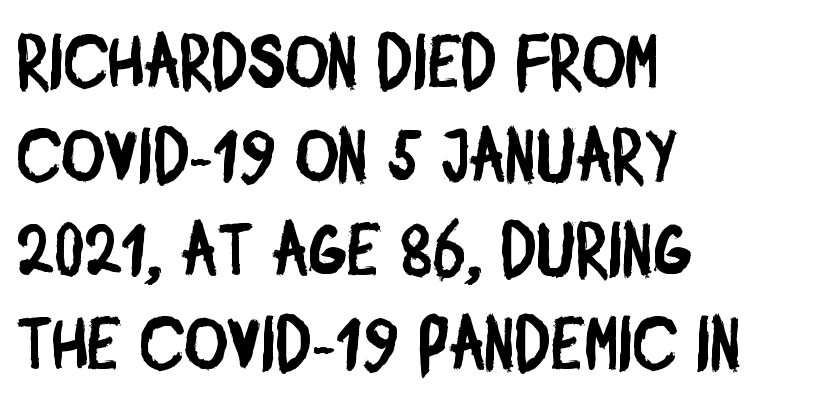
The image shows 74 px condensed sans-serif type; set left-aligned, normal line spacing (1.27x), normal letter spacing, not underlined; low stroke contrast and a large x-height.
